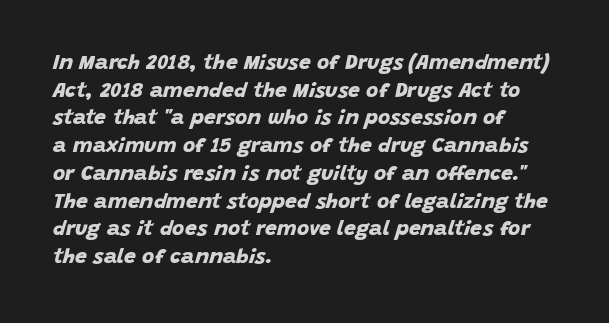
Q: Is the text bold? A: Yes.
Q: Is the text underlined? A: No.
Q: How is the paragraph aligned? A: Left-aligned.
Q: Is the spacing between letters normal or unusually wide? A: Normal.
Q: Is the spacing between lines tight, normal or loose? A: Normal.
